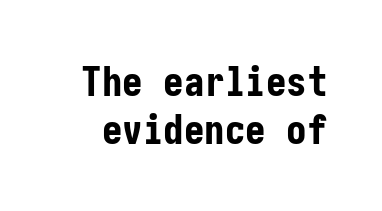
The image shows 41 px bold, condensed sans-serif type, upright; set line spacing 1.17x, normal letter spacing, not underlined; low stroke contrast and a medium x-height.
